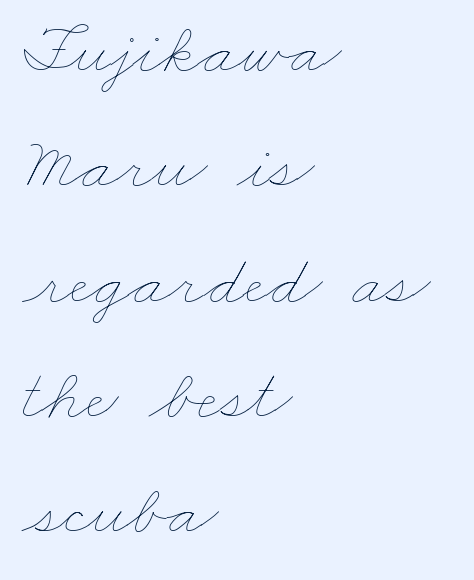
Q: Is the text bold? A: No.
Q: Is the text underlined? A: No.
Q: How is the paragraph aligned? A: Left-aligned.
Q: Is the spacing between letters normal or unusually wide? A: Normal.
Q: Is the spacing between lines tight, normal or loose? A: Normal.
Q: Width (condensed, normal, or wide)? A: Wide.
Q: Stroke contrast? A: Low.
Q: x-height? A: Small.
Q: Monospaced? A: No.
